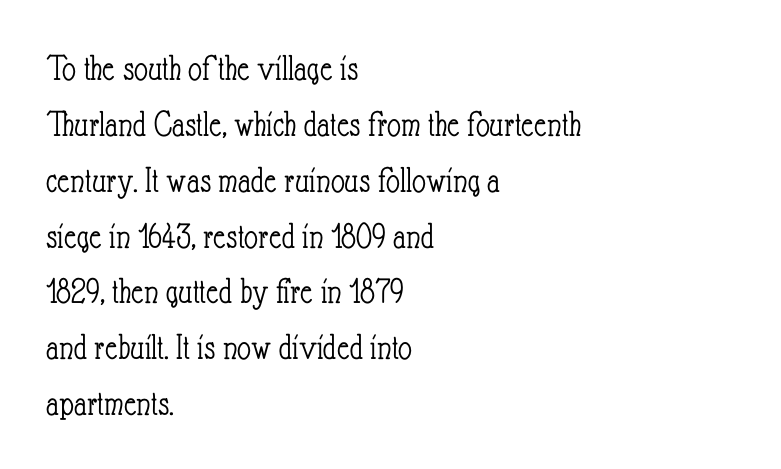
Letters have the restrained weight of plain body copy at most. The face used here is proportionally spaced, like ordinary book or web type. If you measured baseline to baseline, you'd find a middling distance. Left-aligned paragraph, ragged on the right. The rendering keeps characters at their native spacing. Any mark beneath the type? The region is blank.
